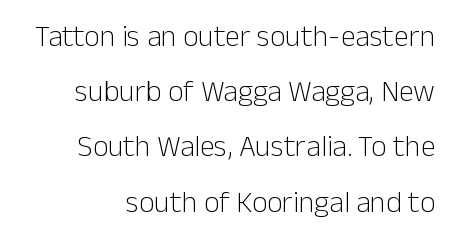
Serifs: no, the terminals of the letterforms are clean. Clear beneath every line of the passage. When letters stand straight like this, we call the style roman or upright. Character widths vary here, with narrow letters taking less room than wide ones. Between one letter and the next there's only the usual sliver of space. The face looks like a standard text weight, possibly lighter.
